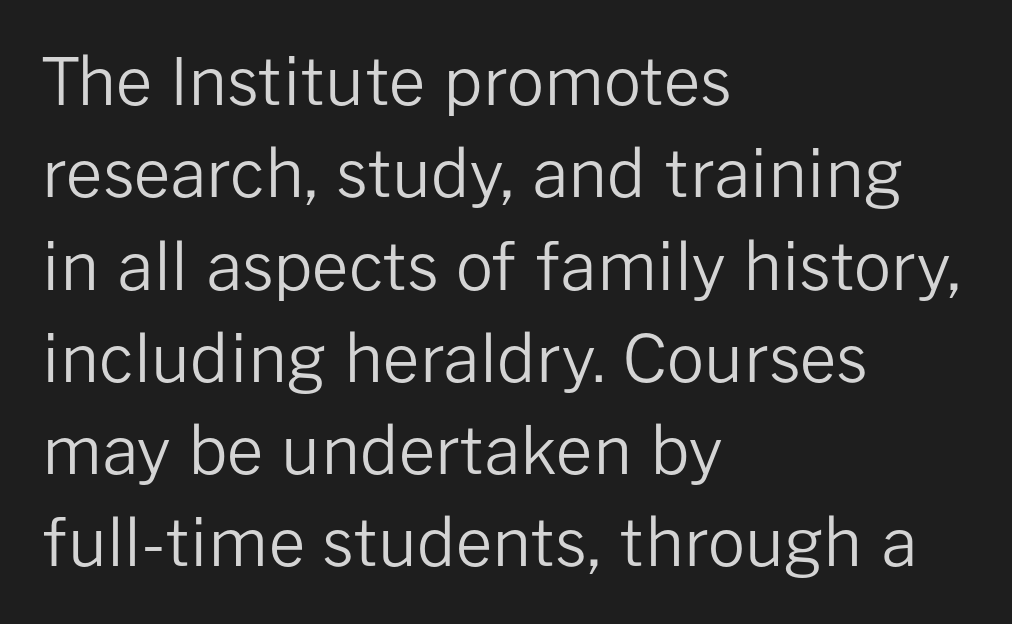
{"serif": "no", "italic": "no", "bold": "no", "weight": "regular", "width": "normal", "stroke_contrast": "low", "x_height": "medium", "monospaced": "no", "underline": "no", "align": "left", "line_spacing": "normal", "line_spacing_ratio": 1.42, "letter_spacing": "normal", "letter_spacing_em": 0.0, "glyph_px": 65}
